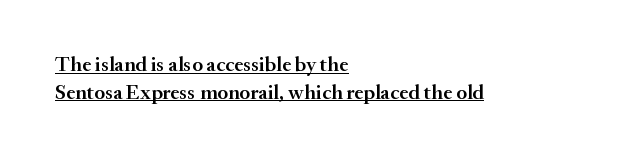
Q: Is the text bold? A: Semi-bold.
Q: Is the text italic (slanted)? A: No, it is upright.
Q: Is the text underlined? A: Yes.
Q: How is the paragraph aligned? A: Left-aligned.
Q: Is the spacing between letters normal or unusually wide? A: Normal.
Q: Is the spacing between lines tight, normal or loose? A: Normal.
